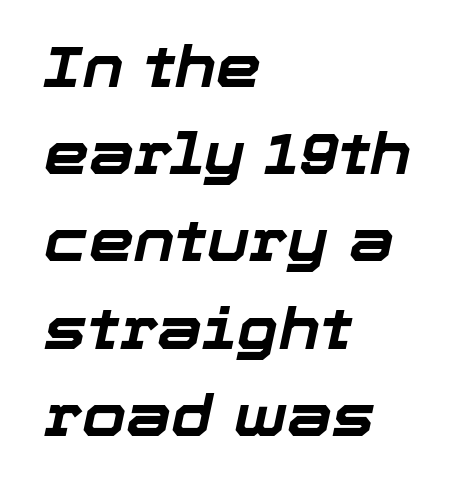
Q: Is the text bold? A: Yes.
Q: Is the text italic (slanted)? A: Yes, it leans right by about 12 degrees.
Q: Is the text underlined? A: No.
Q: How is the paragraph aligned? A: Left-aligned.
Q: Is the spacing between letters normal or unusually wide? A: Normal.
Q: Is the spacing between lines tight, normal or loose? A: Normal.
Q: Width (condensed, normal, or wide)? A: Normal.
Q: Stroke contrast? A: Low.
Q: x-height? A: Medium.
Q: Monospaced? A: No.
